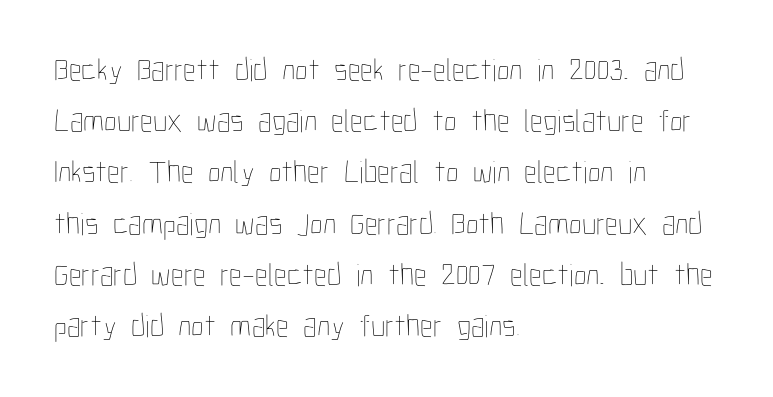
Q: Is the text bold? A: No.
Q: Is the text italic (slanted)? A: No, it is upright.
Q: Is the text underlined? A: No.
Q: How is the paragraph aligned? A: Left-aligned.
Q: Is the spacing between letters normal or unusually wide? A: Normal.
Q: Is the spacing between lines tight, normal or loose? A: Normal.
Q: Width (condensed, normal, or wide)? A: Condensed.
Q: Stroke contrast? A: Low.
Q: x-height? A: Medium.
Q: Monospaced? A: No.
